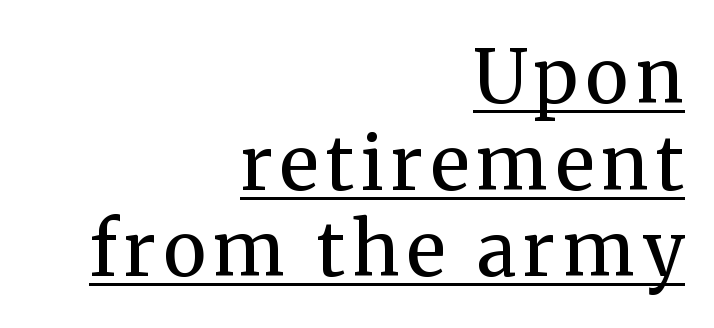
The image shows 74 px regular-weight serif type, upright; set right-aligned, line spacing 1.17x, underlined; medium stroke contrast and a medium x-height.
